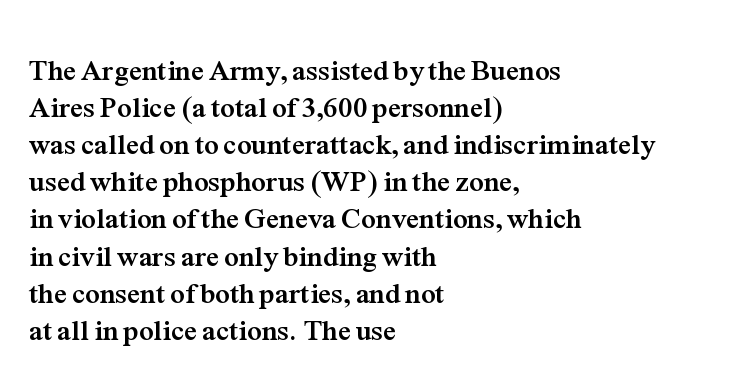
Q: Is the text bold? A: Yes.
Q: Is the text italic (slanted)? A: No, it is upright.
Q: Is the typeface a serif or a sans-serif typeface? A: Serif.
Q: Is the text underlined? A: No.
Q: How is the paragraph aligned? A: Left-aligned.
Q: Is the spacing between letters normal or unusually wide? A: Normal.
Q: Is the spacing between lines tight, normal or loose? A: Normal.
Q: Width (condensed, normal, or wide)? A: Normal.
Q: Stroke contrast? A: Medium.
Q: x-height? A: Medium.
Q: Monospaced? A: No.
